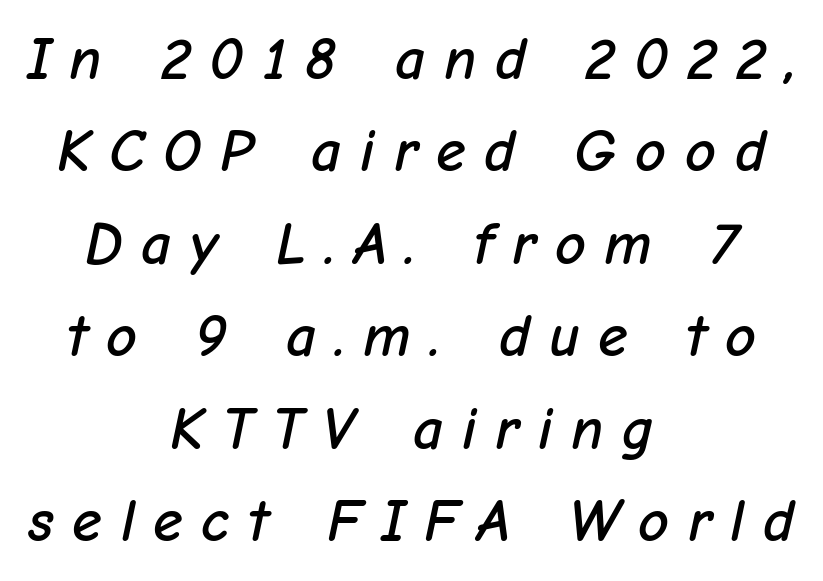
The image shows 60 px text type, italic (leaning right); set centered, normal line spacing (1.54x), unusually wide letter spacing (+0.31 em), not underlined; low stroke contrast and a medium x-height.
